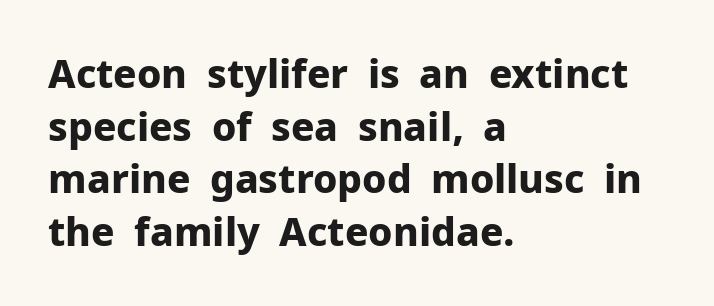
{"serif": "no", "italic": "no", "bold": "yes", "weight": "bold", "width": "normal", "stroke_contrast": "low", "x_height": "medium", "monospaced": "no", "underline": "no", "align": "left", "line_spacing": "normal", "line_spacing_ratio": 1.35, "letter_spacing": "normal", "letter_spacing_em": 0.0, "glyph_px": 39}
